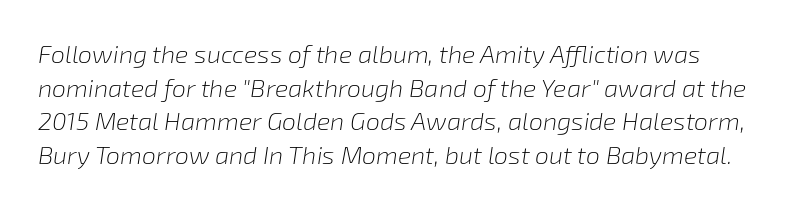
{"italic": "yes", "lean": "right", "slant_degrees": 8, "bold": "no", "underline": "no", "line_spacing": "normal", "line_spacing_ratio": 1.35, "letter_spacing": "normal", "letter_spacing_em": 0.0, "glyph_px": 25}
